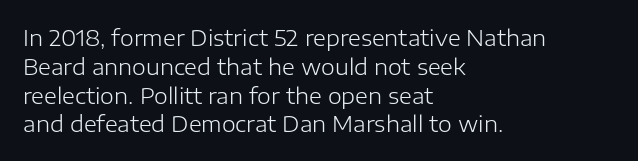
Q: Is the text bold? A: No.
Q: Is the text italic (slanted)? A: No, it is upright.
Q: Is the text underlined? A: No.
Q: How is the paragraph aligned? A: Left-aligned.
Q: Is the spacing between letters normal or unusually wide? A: Normal.
Q: Is the spacing between lines tight, normal or loose? A: Normal.
